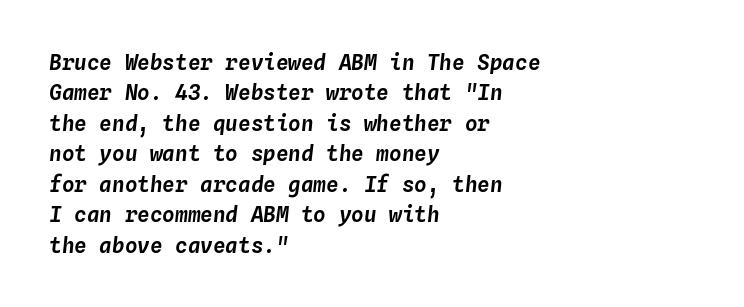
Q: Is the text italic (slanted)? A: Yes, it leans right by about 4 degrees.
Q: Is the text underlined? A: No.
Q: How is the paragraph aligned? A: Left-aligned.
Q: Is the spacing between letters normal or unusually wide? A: Normal.
Q: Is the spacing between lines tight, normal or loose? A: Normal.
